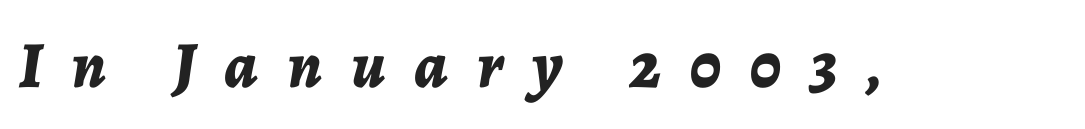
Q: Is the text bold? A: Yes.
Q: Is the text italic (slanted)? A: Yes, it leans right by about 7 degrees.
Q: Is the text underlined? A: No.
Q: Is the spacing between letters normal or unusually wide? A: Unusually wide.
Q: Width (condensed, normal, or wide)? A: Normal.
Q: Stroke contrast? A: Low.
Q: x-height? A: Medium.
Q: Monospaced? A: No.
